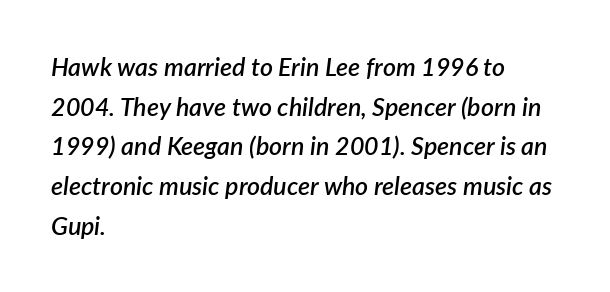
Q: Is the text bold? A: Semi-bold.
Q: Is the text italic (slanted)? A: Yes, it leans right by about 7 degrees.
Q: Is the text underlined? A: No.
Q: How is the paragraph aligned? A: Left-aligned.
Q: Is the spacing between letters normal or unusually wide? A: Normal.
Q: Is the spacing between lines tight, normal or loose? A: Normal.
